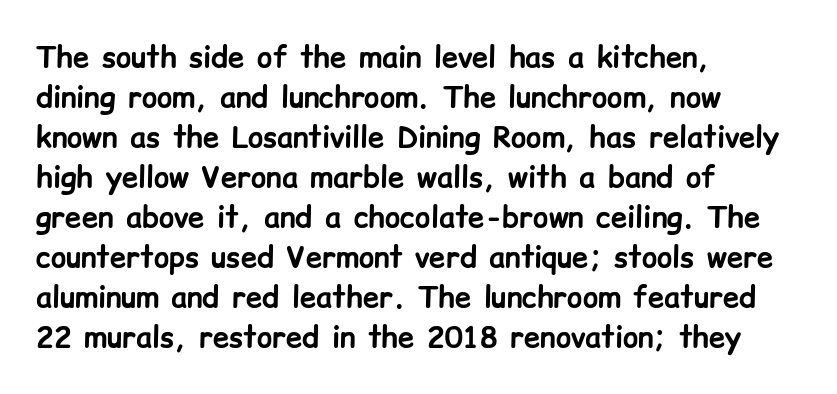
Q: Is the text bold? A: Yes.
Q: Is the text italic (slanted)? A: No, it is upright.
Q: Is the typeface a serif or a sans-serif typeface? A: Sans-serif.
Q: Is the text underlined? A: No.
Q: How is the paragraph aligned? A: Left-aligned.
Q: Is the spacing between letters normal or unusually wide? A: Normal.
Q: Is the spacing between lines tight, normal or loose? A: Normal.
Q: Width (condensed, normal, or wide)? A: Normal.
Q: Stroke contrast? A: Low.
Q: x-height? A: Medium.
Q: Monospaced? A: No.
